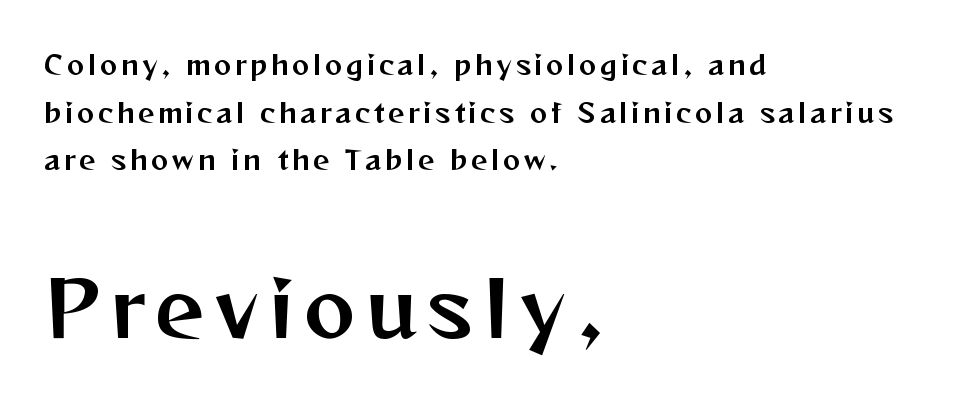
The image shows 77 px sans-serif type, upright; set left-aligned, line spacing 1.83x, not underlined; the second (bottom) block is 2.96x larger; medium stroke contrast and a medium x-height.
